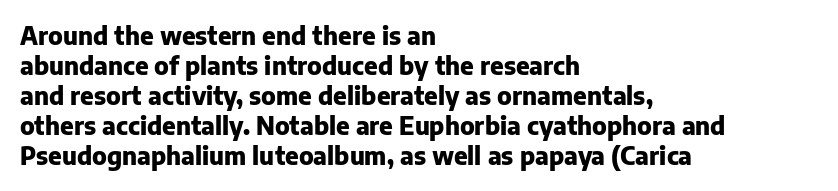
The image shows 24 px bold type, upright; set left-aligned, normal line spacing (1.25x), normal letter spacing, not underlined.
